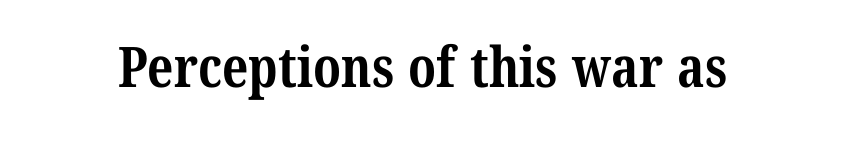
{"serif": "yes", "bold": "yes", "weight": "bold", "width": "condensed", "stroke_contrast": "medium", "x_height": "medium", "monospaced": "no", "underline": "no", "letter_spacing": "normal", "letter_spacing_em": 0.0, "glyph_px": 56}
